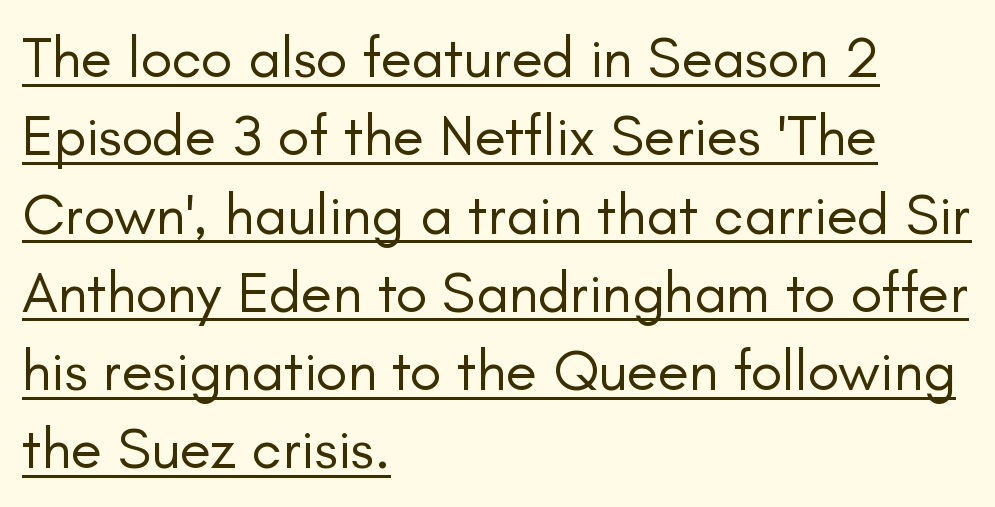
The image shows 58 px regular-weight sans-serif type, upright; set left-aligned, normal line spacing (1.35x), normal letter spacing, underlined; low stroke contrast and a small x-height.
